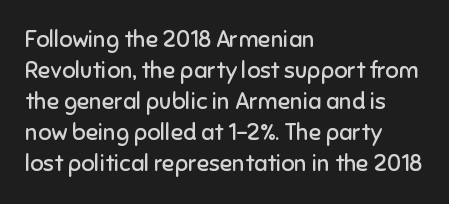
{"italic": "no", "bold": "no", "underline": "no", "align": "left", "line_spacing": "normal", "line_spacing_ratio": 1.35, "letter_spacing": "normal", "letter_spacing_em": 0.0, "glyph_px": 23}
